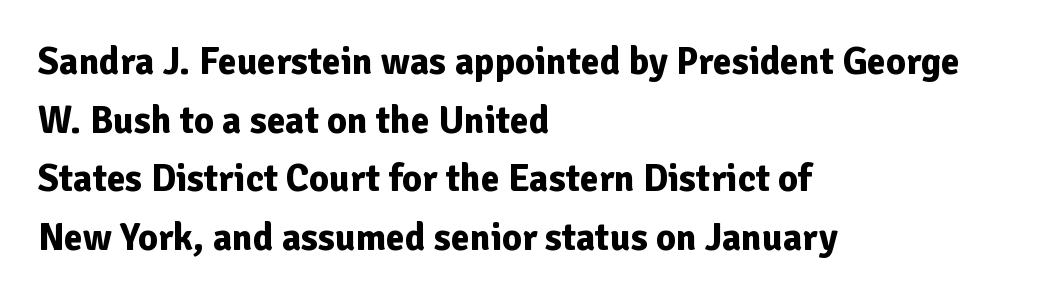
Q: Is the text bold? A: Yes.
Q: Is the text italic (slanted)? A: No, it is upright.
Q: Is the typeface a serif or a sans-serif typeface? A: Sans-serif.
Q: Is the text underlined? A: No.
Q: How is the paragraph aligned? A: Left-aligned.
Q: Is the spacing between letters normal or unusually wide? A: Normal.
Q: Is the spacing between lines tight, normal or loose? A: Normal.
Q: Width (condensed, normal, or wide)? A: Normal.
Q: Stroke contrast? A: Low.
Q: x-height? A: Medium.
Q: Monospaced? A: No.
